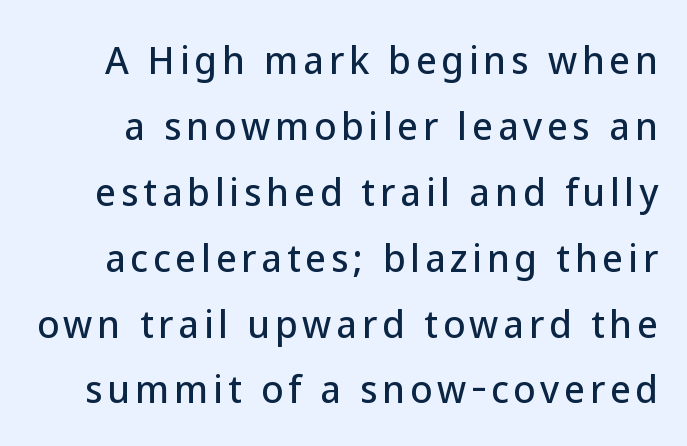
Q: Is the text italic (slanted)? A: No, it is upright.
Q: Is the typeface a serif or a sans-serif typeface? A: Sans-serif.
Q: Is the text underlined? A: No.
Q: Width (condensed, normal, or wide)? A: Normal.
Q: Stroke contrast? A: Low.
Q: x-height? A: Medium.
Q: Monospaced? A: No.
